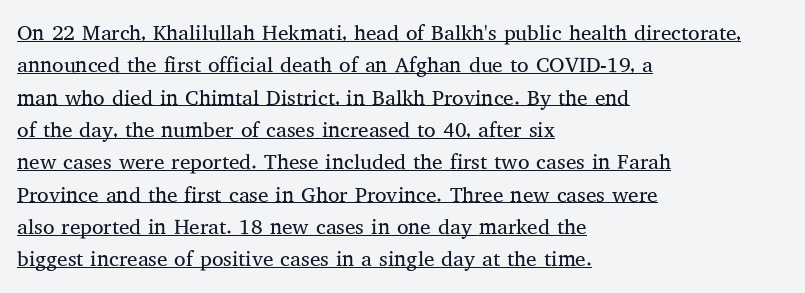
Q: Is the text bold? A: No.
Q: Is the text italic (slanted)? A: No, it is upright.
Q: Is the text underlined? A: Yes.
Q: How is the paragraph aligned? A: Left-aligned.
Q: Is the spacing between letters normal or unusually wide? A: Normal.
Q: Is the spacing between lines tight, normal or loose? A: Normal.
